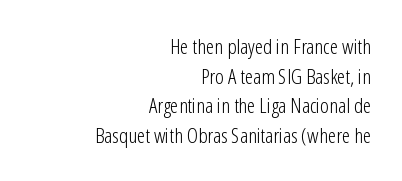
Q: Is the text bold? A: No.
Q: Is the text italic (slanted)? A: No, it is upright.
Q: Is the text underlined? A: No.
Q: How is the paragraph aligned? A: Right-aligned.
Q: Is the spacing between letters normal or unusually wide? A: Normal.
Q: Is the spacing between lines tight, normal or loose? A: Normal.
